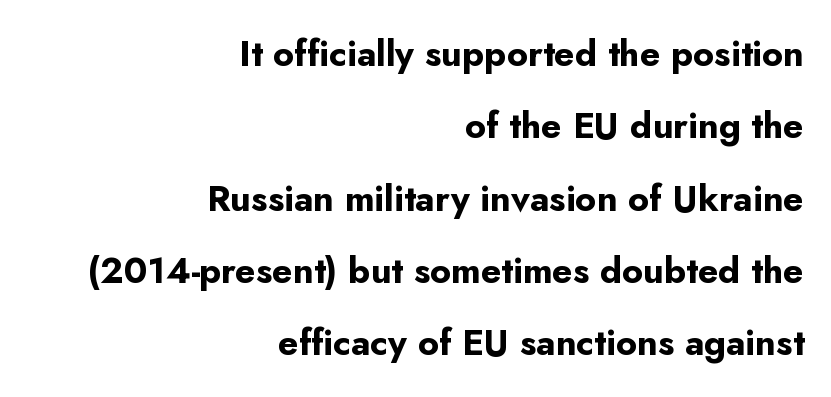
You could call the tracking neutral — neither tight nor loose. The space beneath each line is pristine and unruled. Heft: maximum for text — a bold. Letterform terminals end flat and unadorned throughout the passage.
